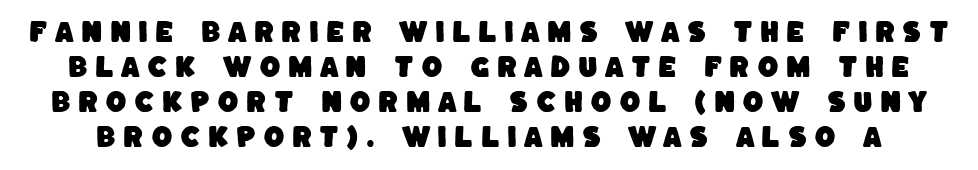
{"underline": "no", "line_spacing": "normal", "line_spacing_ratio": 1.46, "letter_spacing": "wide", "letter_spacing_em": 0.3, "glyph_px": 24}
